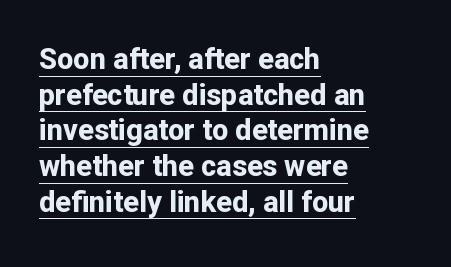
Q: Is the text bold? A: Yes.
Q: Is the text italic (slanted)? A: No, it is upright.
Q: Is the typeface a serif or a sans-serif typeface? A: Sans-serif.
Q: Is the text underlined? A: Yes.
Q: How is the paragraph aligned? A: Left-aligned.
Q: Is the spacing between letters normal or unusually wide? A: Normal.
Q: Width (condensed, normal, or wide)? A: Normal.
Q: Stroke contrast? A: Low.
Q: x-height? A: Medium.
Q: Monospaced? A: No.
